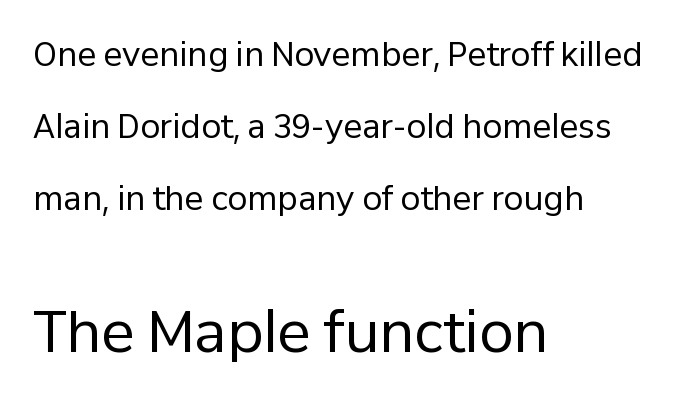
The image shows 56 px regular-weight sans-serif type, upright; set left-aligned, loose line spacing (2.25x), normal letter spacing, not underlined; the second (bottom) block is 1.75x larger; low stroke contrast and a medium x-height.
